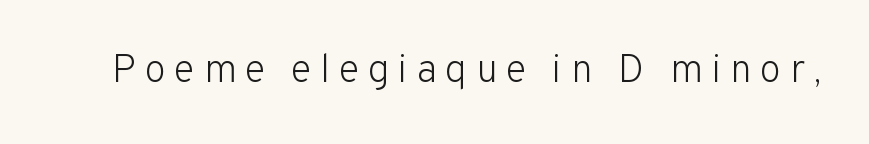
The image shows 39 px light sans-serif type, upright; set unusually wide letter spacing (+0.22 em), not underlined; low stroke contrast and a medium x-height.
